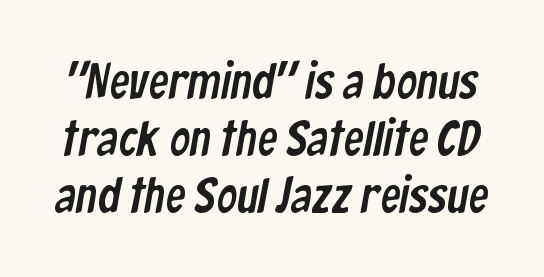
The face used here is rendered with its standard letterfit. Grotesque or geometric, the face here clearly has no serifs. Rule under the text: the space is simply empty. Leading: reduced. The rendering uses natural spacing where letterforms have individual widths.
